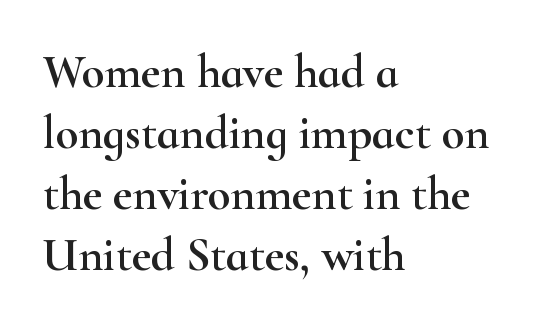
The image shows 47 px wide serif type, upright; set left-aligned, normal line spacing (1.3x), normal letter spacing, not underlined; high stroke contrast and a small x-height.
